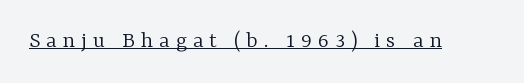
Q: Is the text bold? A: No.
Q: Is the text italic (slanted)? A: No, it is upright.
Q: Is the text underlined? A: Yes.
Q: Is the spacing between letters normal or unusually wide? A: Unusually wide.
